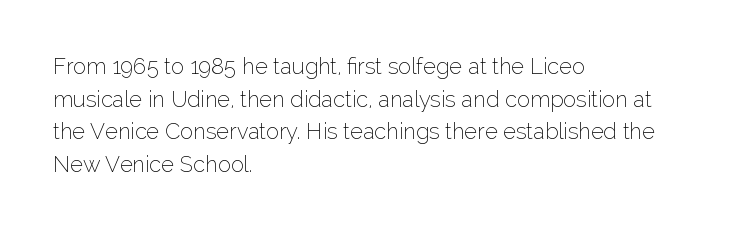
Rows of type keep a routine distance in the vertical direction. The space beneath each line is pristine and unruled. Which margin do the lines hug? The left one — the right edge is uneven. The letterforms sit shoulder to shoulder at normal distance.
